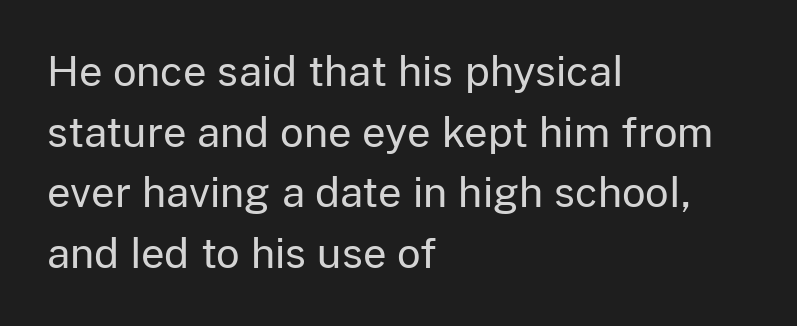
Q: Is the text bold? A: No.
Q: Is the text italic (slanted)? A: No, it is upright.
Q: Is the typeface a serif or a sans-serif typeface? A: Sans-serif.
Q: Is the text underlined? A: No.
Q: How is the paragraph aligned? A: Left-aligned.
Q: Is the spacing between letters normal or unusually wide? A: Normal.
Q: Is the spacing between lines tight, normal or loose? A: Normal.
Q: Width (condensed, normal, or wide)? A: Normal.
Q: Stroke contrast? A: Low.
Q: x-height? A: Medium.
Q: Monospaced? A: No.
